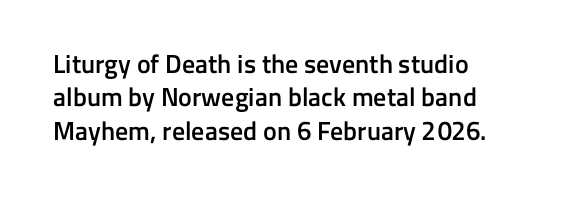
The image shows 26 px text type, upright; set left-aligned, normal line spacing (1.28x), normal letter spacing, not underlined.
